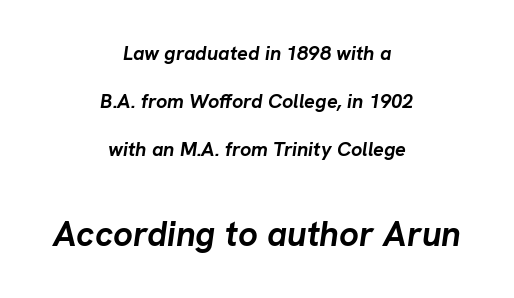
Q: Is the text bold? A: Yes.
Q: Is the text italic (slanted)? A: Yes, it leans right by about 8 degrees.
Q: Is the text underlined? A: No.
Q: How is the paragraph aligned? A: Centered.
Q: Is the spacing between letters normal or unusually wide? A: Normal.
Q: Is the spacing between lines tight, normal or loose? A: Loose.
Q: Which block of text is set in a larger size, the first (top) or the second (bottom)? A: The second (bottom) one.
Q: Width (condensed, normal, or wide)? A: Normal.
Q: Stroke contrast? A: Low.
Q: x-height? A: Medium.
Q: Monospaced? A: No.
